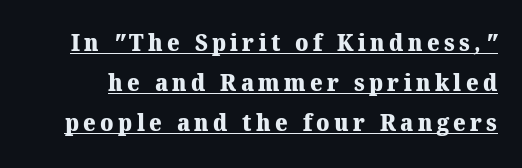
The image shows 24 px bold type; set normal line spacing (1.66x), underlined.
